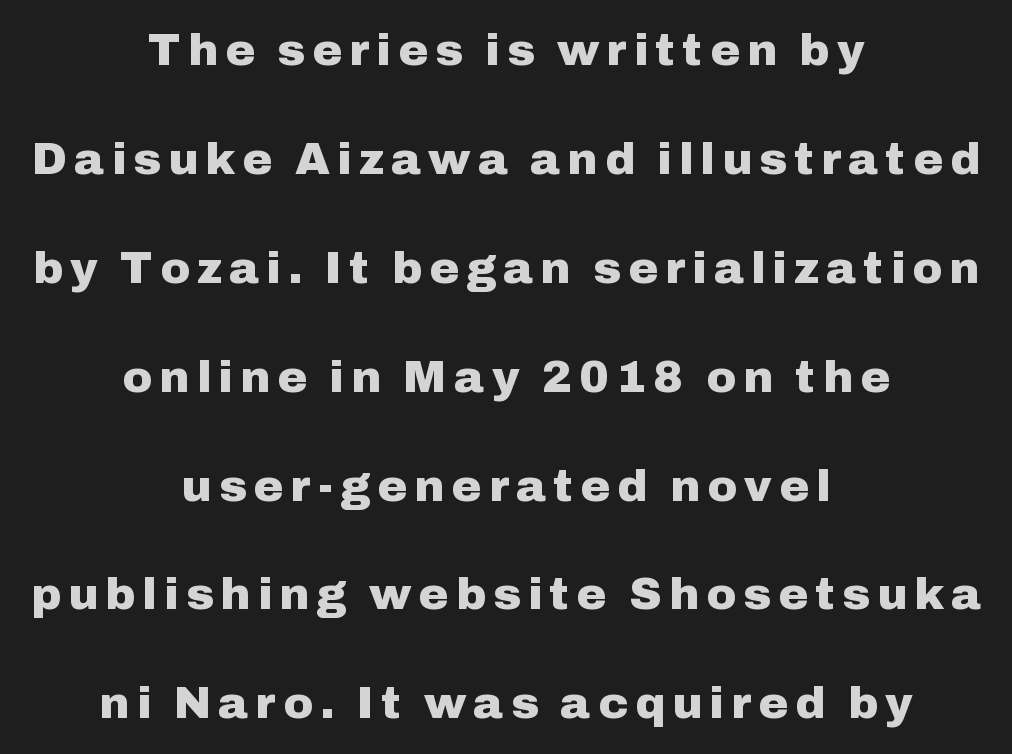
The image shows 45 px heavy sans-serif type, upright; set centered, loose line spacing (2.42x), not underlined; low stroke contrast and a medium x-height.
